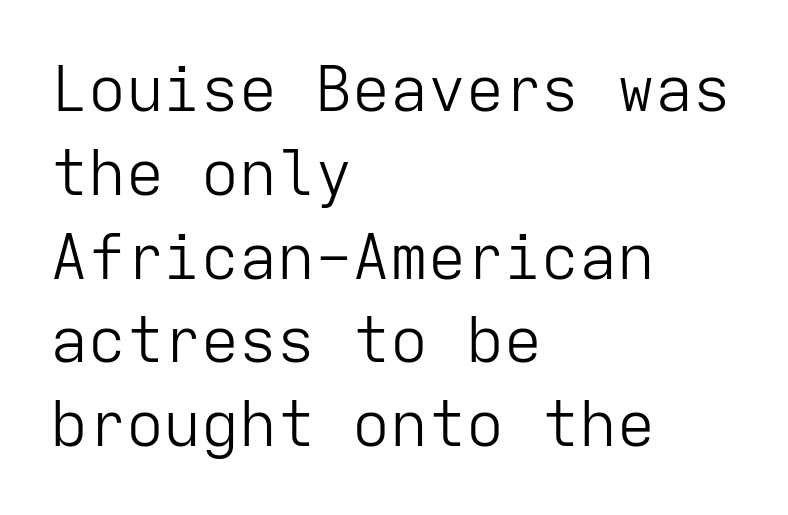
Q: Is the text bold? A: No.
Q: Is the text italic (slanted)? A: No, it is upright.
Q: Is the typeface a serif or a sans-serif typeface? A: Sans-serif.
Q: Is the text underlined? A: No.
Q: How is the paragraph aligned? A: Left-aligned.
Q: Is the spacing between letters normal or unusually wide? A: Normal.
Q: Is the spacing between lines tight, normal or loose? A: Normal.
Q: Width (condensed, normal, or wide)? A: Normal.
Q: Stroke contrast? A: Low.
Q: x-height? A: Medium.
Q: Monospaced? A: Yes.
